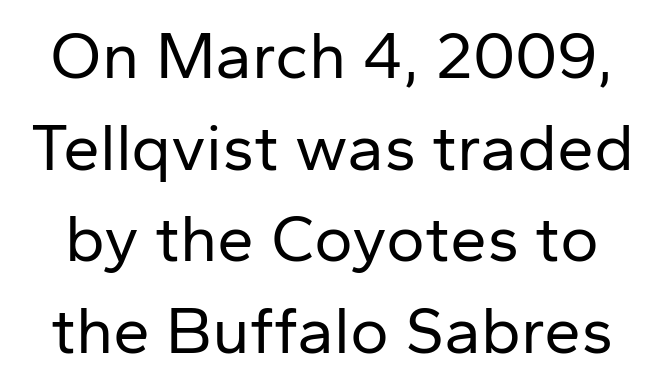
The image shows 66 px regular-weight sans-serif type, upright; set normal line spacing (1.39x), normal letter spacing, not underlined; low stroke contrast and a medium x-height.
